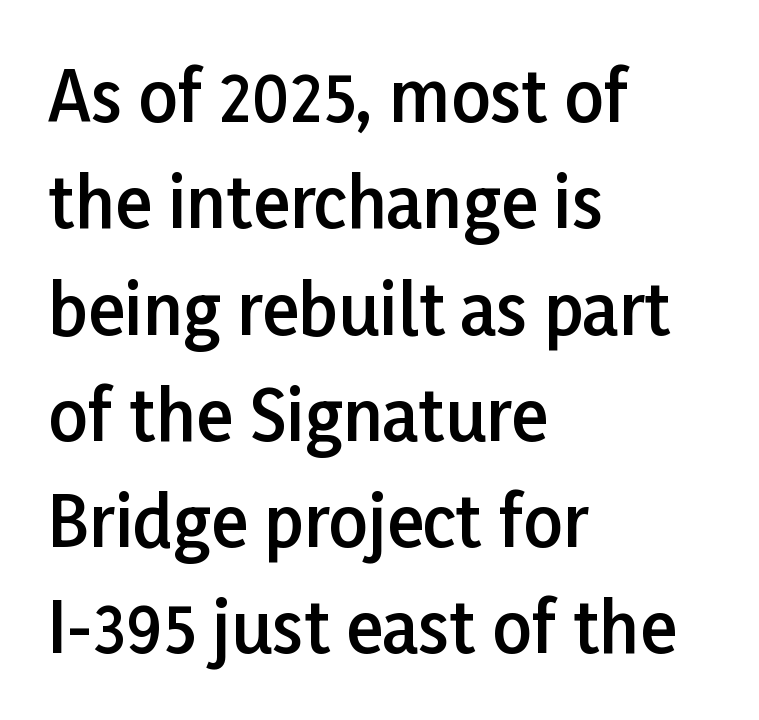
Each word holds together tightly as a unit, with standard inter-letter gaps. Descenders hang freely into open space. These lines stack with their left ends in a neat column. This is moderately heavy type, rendered in semibold.
